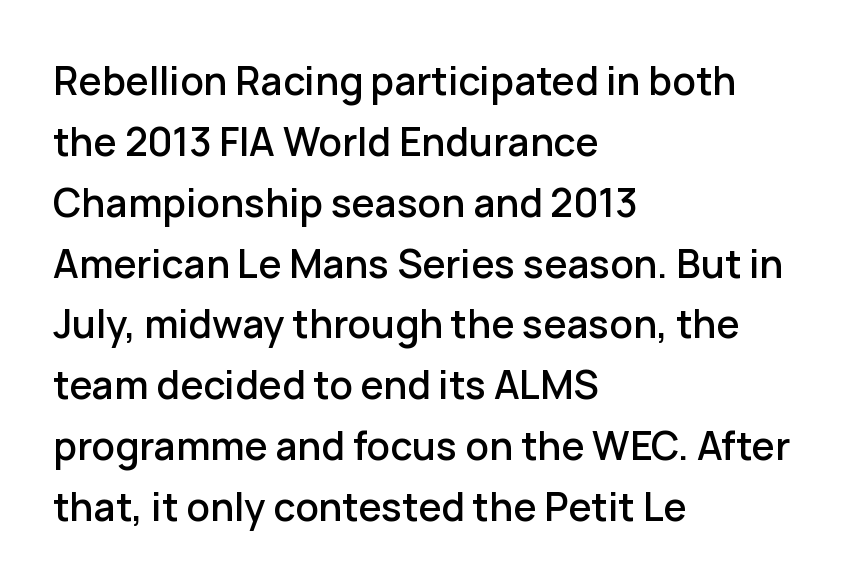
Are there feet on the stems? There aren't — it's a sans. The face used here is proportionally spaced, like ordinary book or web type. The tracking reads as untouched default to a designer's eye. A typesetter would mark this as roman, not italic.
